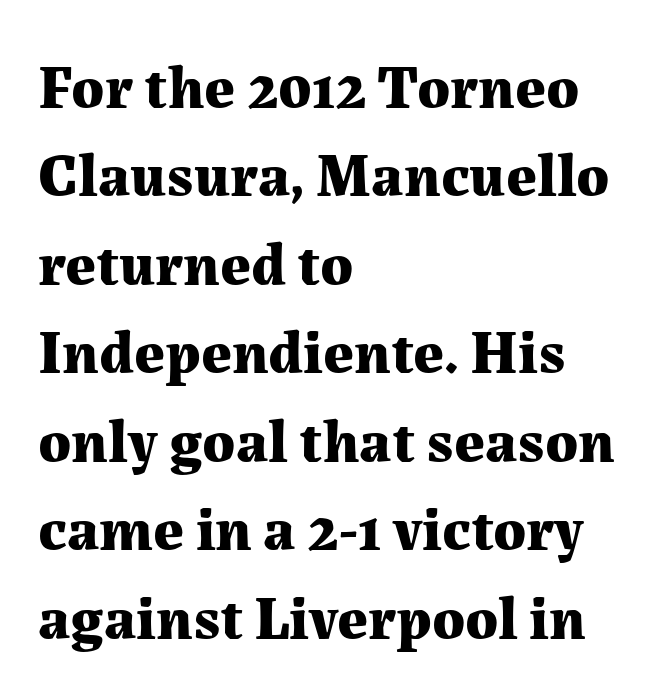
Students, note that the glyphs here touch the page at normal intervals. Notice how the passage keeps a crisp vertical edge on the left only. The area under the type is left untouched. The characters display serif detailing at their extremities.
